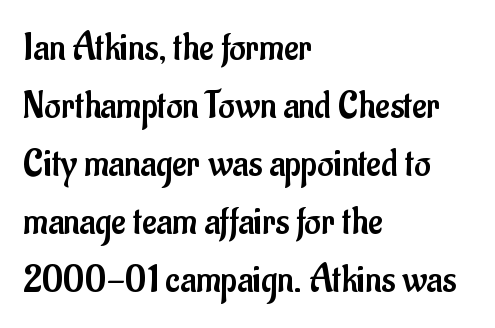
Q: Is the text bold? A: No.
Q: Is the text italic (slanted)? A: No, it is upright.
Q: Is the typeface a serif or a sans-serif typeface? A: Sans-serif.
Q: Is the text underlined? A: No.
Q: How is the paragraph aligned? A: Left-aligned.
Q: Is the spacing between letters normal or unusually wide? A: Normal.
Q: Is the spacing between lines tight, normal or loose? A: Normal.
Q: Width (condensed, normal, or wide)? A: Condensed.
Q: Stroke contrast? A: Low.
Q: x-height? A: Small.
Q: Monospaced? A: No.
